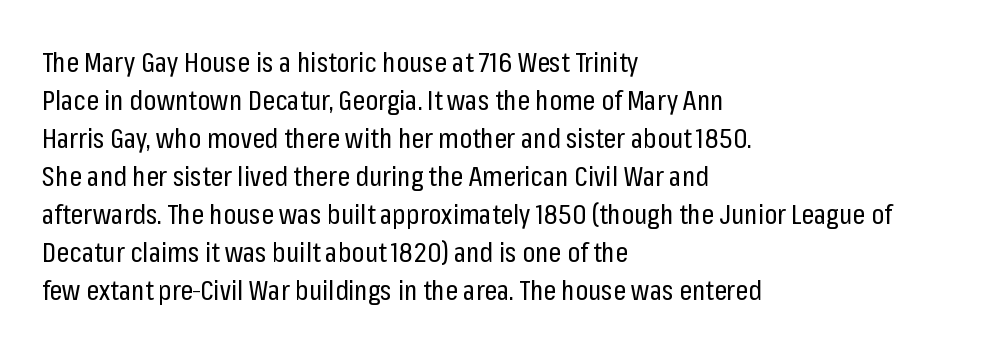
The image shows 28 px regular-weight, condensed sans-serif type, upright; set left-aligned, normal line spacing (1.36x), normal letter spacing, not underlined; low stroke contrast and a medium x-height.
